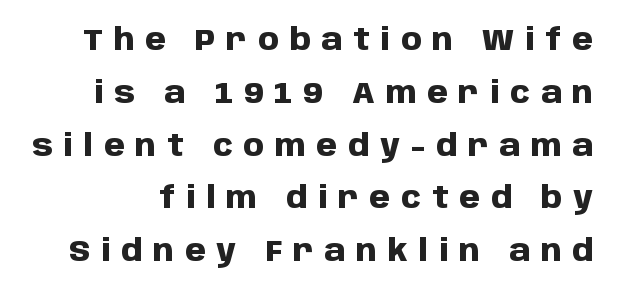
The image shows 30 px heavy sans-serif type, upright; set line spacing 1.76x, unusually wide letter spacing (+0.36 em), not underlined; low stroke contrast and a large x-height.
